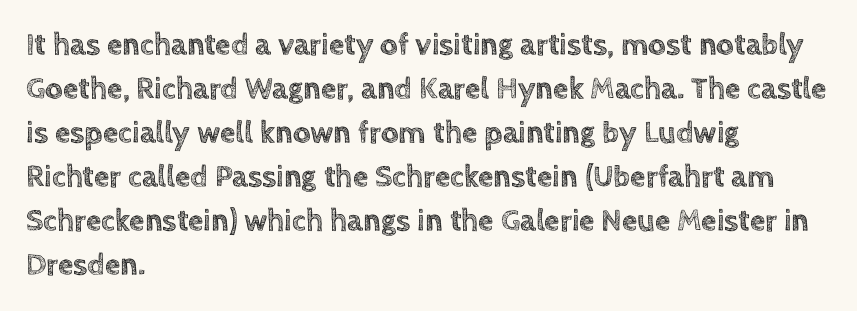
The image shows 31 px text type, upright; set left-aligned, normal line spacing (1.42x), normal letter spacing, not underlined; a large x-height.
